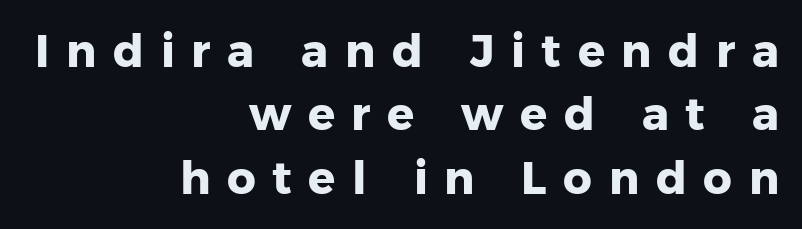
The image shows 45 px heavy sans-serif type, upright; set right-aligned, normal line spacing (1.41x), unusually wide letter spacing (+0.37 em), not underlined; low stroke contrast and a medium x-height.
